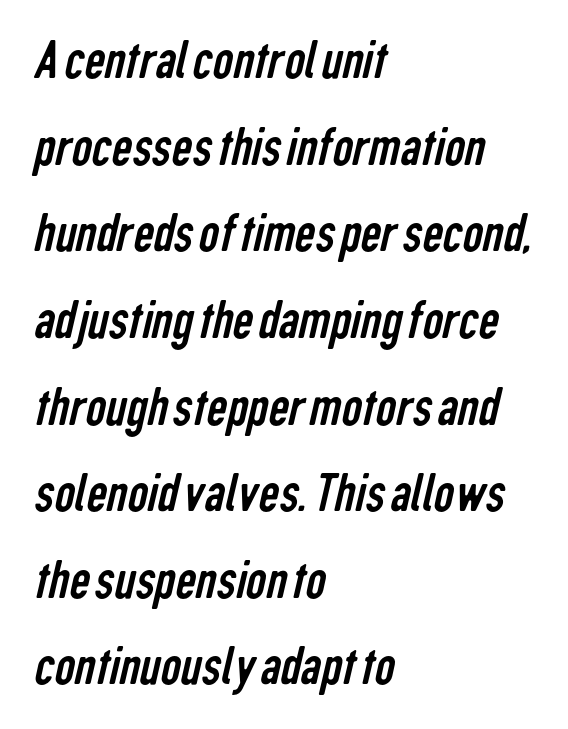
The image shows 57 px regular-weight, condensed sans-serif type; set left-aligned, normal line spacing (1.52x), normal letter spacing, not underlined; low stroke contrast and a medium x-height.
